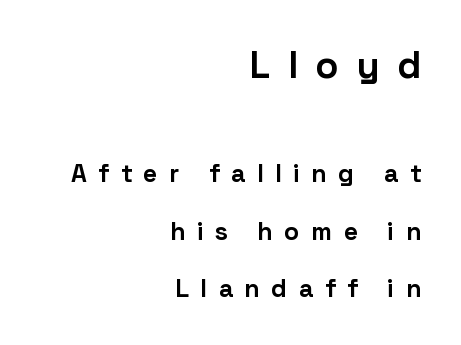
{"serif": "no", "italic": "no", "bold": "yes", "weight": "bold", "width": "normal", "stroke_contrast": "low", "x_height": "medium", "monospaced": "no", "underline": "no", "align": "right", "line_spacing": "loose", "line_spacing_ratio": 2.29, "letter_spacing": "wide", "letter_spacing_em": 0.46, "larger_block": "first", "size_ratio": 1.52, "glyph_px": 38}
